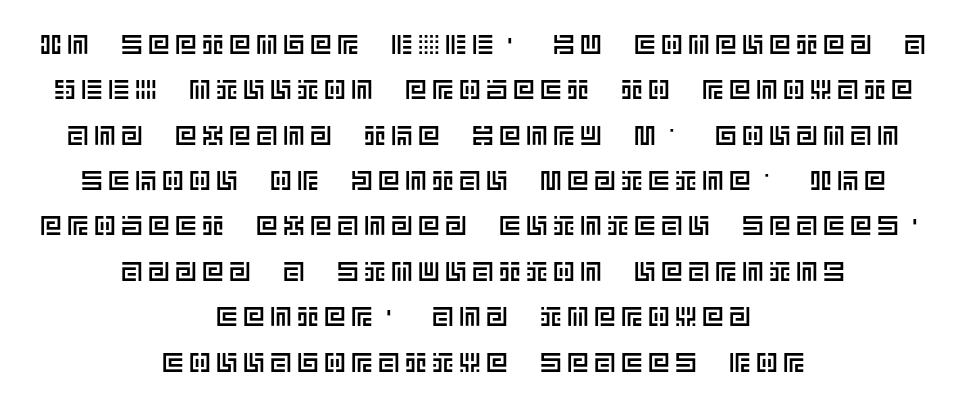
Q: Is the text italic (slanted)? A: No, it is upright.
Q: Is the text underlined? A: No.
Q: How is the paragraph aligned? A: Centered.
Q: Is the spacing between letters normal or unusually wide? A: Unusually wide.
Q: Is the spacing between lines tight, normal or loose? A: Normal.
